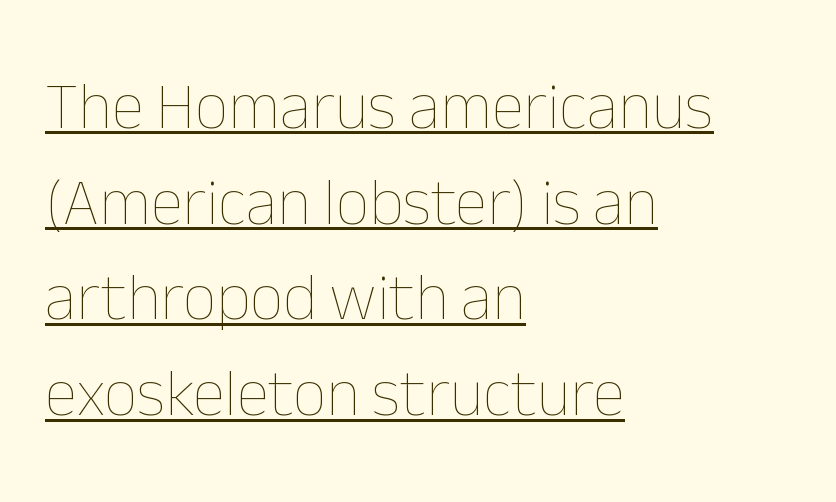
{"italic": "no", "bold": "no", "weight": "thin", "width": "normal", "stroke_contrast": "low", "x_height": "medium", "monospaced": "no", "underline": "yes", "align": "left", "line_spacing": "normal", "line_spacing_ratio": 1.45, "letter_spacing": "normal", "letter_spacing_em": 0.0, "glyph_px": 66}
